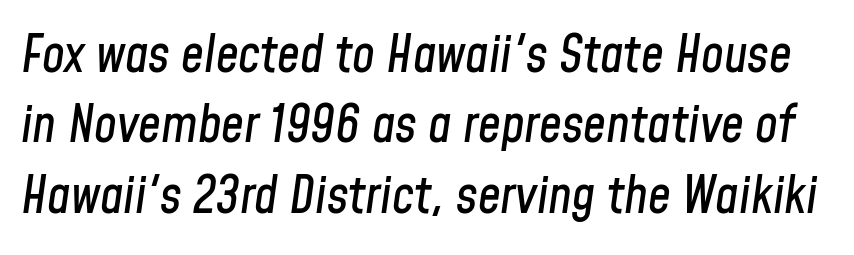
The image shows 51 px condensed type, italic (leaning right); set normal line spacing (1.38x), normal letter spacing, not underlined; low stroke contrast and a medium x-height.
